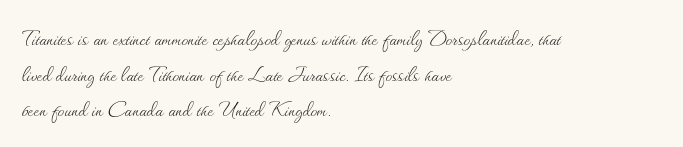
{"bold": "no", "underline": "no", "align": "left", "line_spacing": "normal", "line_spacing_ratio": 1.37, "letter_spacing": "normal", "letter_spacing_em": 0.0, "glyph_px": 26}
